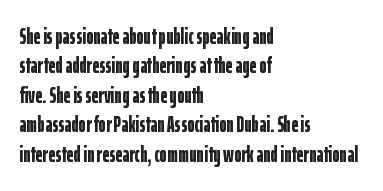
{"italic": "no", "bold": "yes", "underline": "no", "align": "left", "line_spacing": "normal", "line_spacing_ratio": 1.34, "letter_spacing": "normal", "letter_spacing_em": 0.0, "glyph_px": 22}
